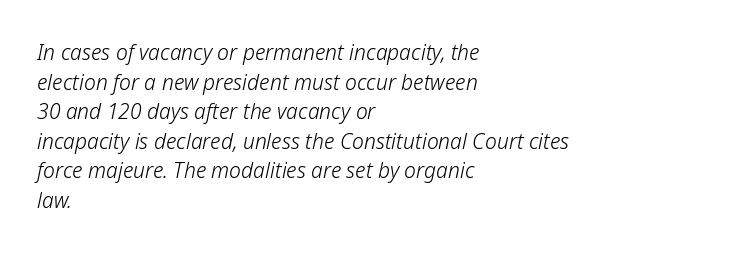
Q: Is the text bold? A: No.
Q: Is the text italic (slanted)? A: Yes, it leans right by about 12 degrees.
Q: Is the text underlined? A: No.
Q: How is the paragraph aligned? A: Left-aligned.
Q: Is the spacing between letters normal or unusually wide? A: Normal.
Q: Is the spacing between lines tight, normal or loose? A: Normal.
